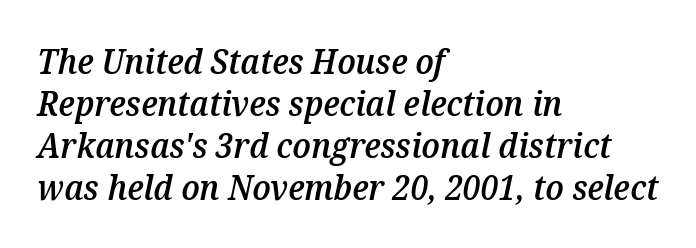
{"italic": "yes", "lean": "right", "slant_degrees": 12, "bold": "semi", "weight": "semibold", "width": "normal", "stroke_contrast": "medium", "x_height": "medium", "monospaced": "no", "underline": "no", "align": "left", "line_spacing_ratio": 1.24, "letter_spacing": "normal", "letter_spacing_em": 0.0, "glyph_px": 34}
